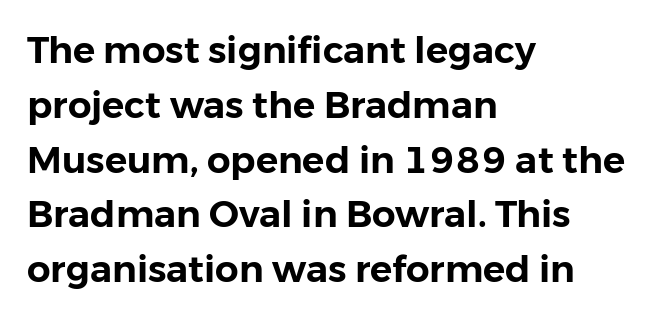
The image shows 37 px sans-serif type, upright; set left-aligned, normal line spacing (1.48x), normal letter spacing, not underlined; low stroke contrast and a medium x-height.
